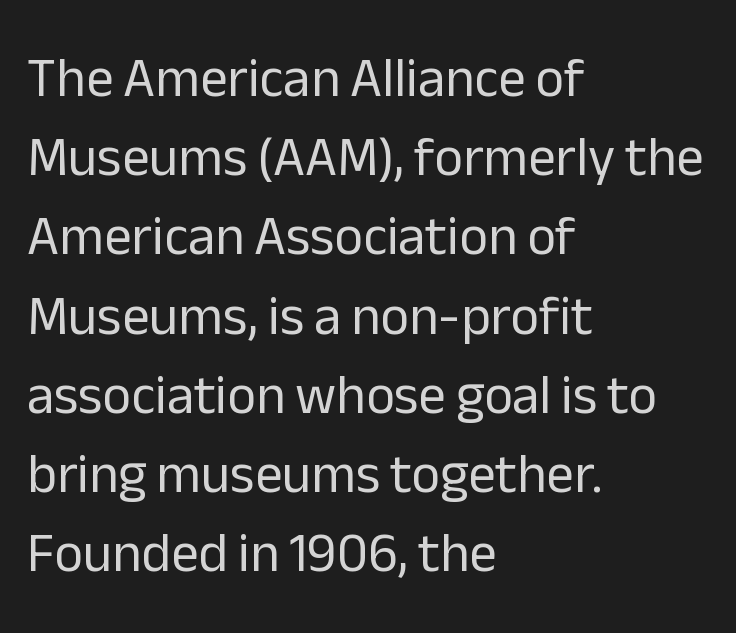
{"serif": "no", "italic": "no", "bold": "no", "weight": "regular", "width": "normal", "stroke_contrast": "low", "x_height": "medium", "monospaced": "no", "underline": "no", "align": "left", "line_spacing": "normal", "line_spacing_ratio": 1.44, "letter_spacing": "normal", "letter_spacing_em": 0.0, "glyph_px": 55}
